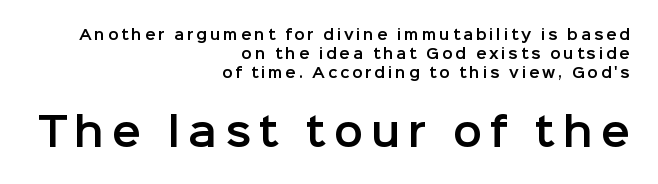
Letterform terminals end flat and unadorned throughout the passage. Descenders hang freely into open space. The passage is arranged like a letterhead date or caption credit — flush right. Note the varied advance widths — an 'i' is clearly narrower than an 'm'. The letters stand straight up with perfectly vertical stems. In terms of leading, this rendering sits right in the middle.
